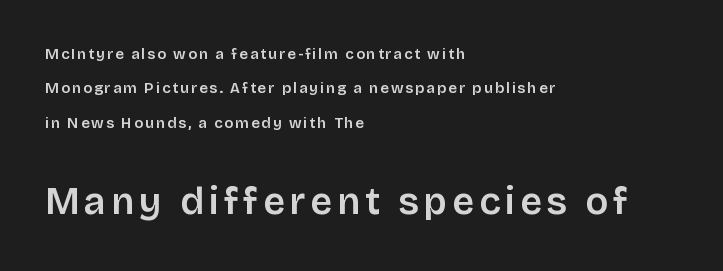
The image shows 38 px sans-serif type, upright; set left-aligned, loose line spacing (2.29x), not underlined; the second (bottom) block is 2.53x larger; low stroke contrast and a large x-height.
